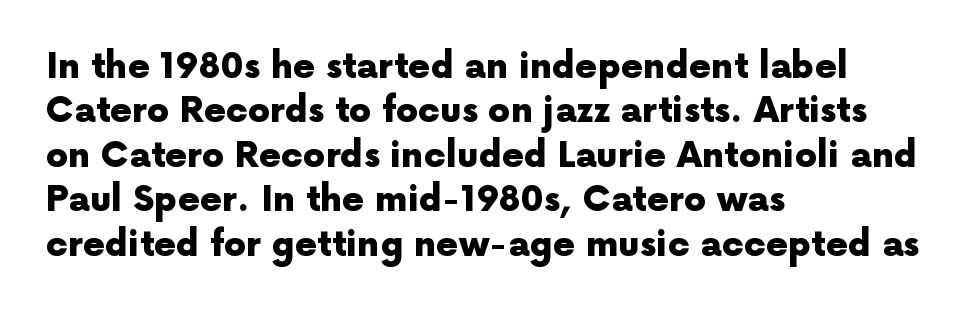
{"serif": "no", "italic": "no", "bold": "yes", "weight": "heavy", "width": "normal", "x_height": "medium", "monospaced": "no", "underline": "no", "align": "left", "line_spacing": "normal", "line_spacing_ratio": 1.27, "letter_spacing": "normal", "letter_spacing_em": 0.0, "glyph_px": 35}
